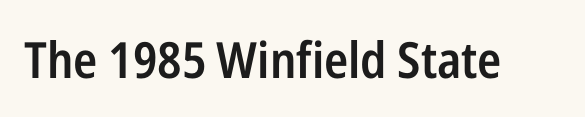
Q: Is the text bold? A: Semi-bold.
Q: Is the text italic (slanted)? A: No, it is upright.
Q: Is the typeface a serif or a sans-serif typeface? A: Sans-serif.
Q: Is the text underlined? A: No.
Q: Is the spacing between letters normal or unusually wide? A: Normal.
Q: Width (condensed, normal, or wide)? A: Condensed.
Q: Stroke contrast? A: Low.
Q: x-height? A: Medium.
Q: Monospaced? A: No.
